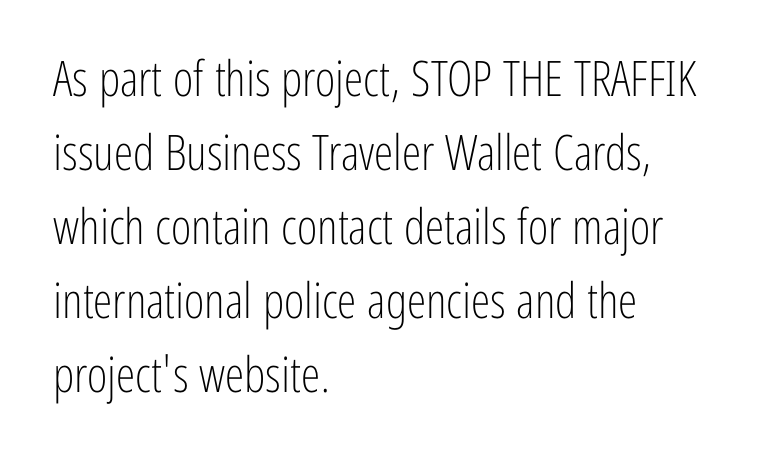
The image shows 49 px light, condensed sans-serif type, upright; set left-aligned, normal line spacing (1.51x), normal letter spacing, not underlined; low stroke contrast and a medium x-height.
